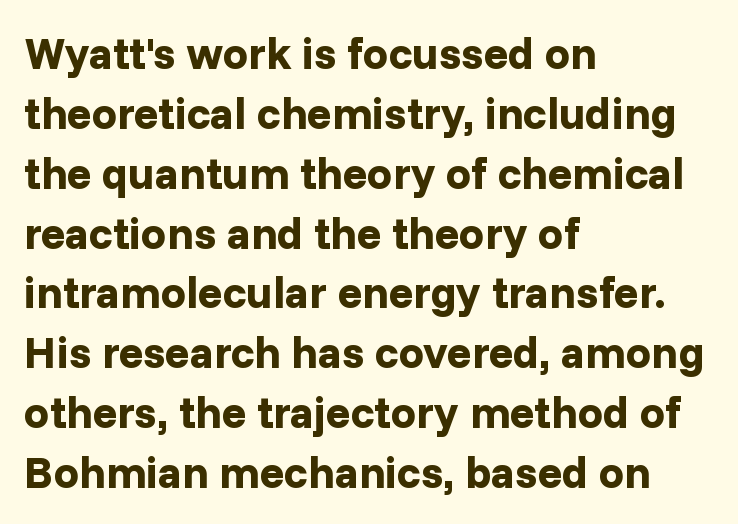
The passage shown is emphatically bold. Tracking value appears to be zero — textbook default spacing. You can tell from the bare stems that sans-serif type was used. This sample has the flowing, uneven cadence of proportional lettering. The specimen omits any rule beneath the text block's lines.
